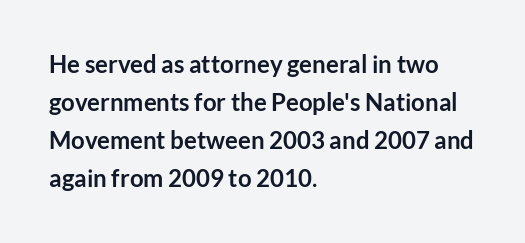
Q: Is the text bold? A: Yes.
Q: Is the text italic (slanted)? A: No, it is upright.
Q: Is the text underlined? A: No.
Q: How is the paragraph aligned? A: Left-aligned.
Q: Is the spacing between letters normal or unusually wide? A: Normal.
Q: Is the spacing between lines tight, normal or loose? A: Normal.
